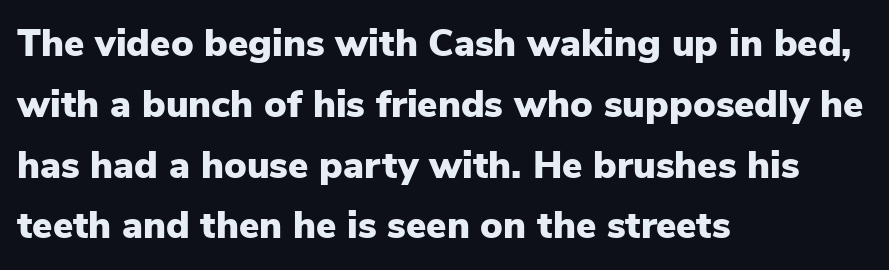
Compared with typical paragraphs, the rows here are spaced about the same. The glyphs in this specimen are sans serif. Unmarked baselines from the first word to the last. The type is set solid horizontally, with unmodified tracking. A typesetter would mark this as roman, not italic.
